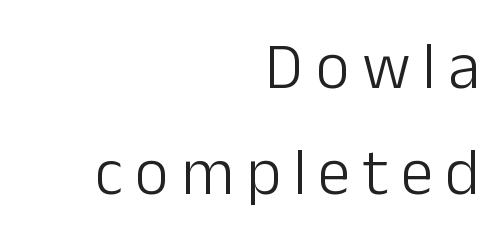
Q: Is the text bold? A: No.
Q: Is the text italic (slanted)? A: No, it is upright.
Q: Is the typeface a serif or a sans-serif typeface? A: Sans-serif.
Q: Is the text underlined? A: No.
Q: How is the paragraph aligned? A: Right-aligned.
Q: Is the spacing between lines tight, normal or loose? A: Normal.
Q: Width (condensed, normal, or wide)? A: Normal.
Q: Stroke contrast? A: Low.
Q: x-height? A: Medium.
Q: Monospaced? A: No.
